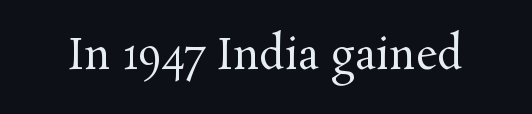
{"serif": "yes", "italic": "no", "bold": "no", "weight": "regular", "width": "normal", "stroke_contrast": "medium", "x_height": "medium", "monospaced": "no", "underline": "no", "letter_spacing": "normal", "letter_spacing_em": 0.0, "glyph_px": 42}
